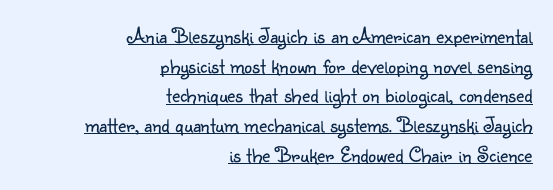
The image shows 22 px text type, upright; set right-aligned, normal line spacing (1.35x), normal letter spacing, underlined.
